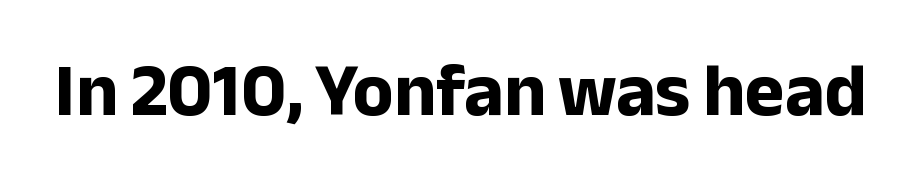
{"serif": "no", "italic": "no", "bold": "yes", "weight": "bold", "width": "normal", "stroke_contrast": "low", "x_height": "medium", "monospaced": "no", "underline": "no", "letter_spacing": "normal", "letter_spacing_em": 0.0, "glyph_px": 75}
